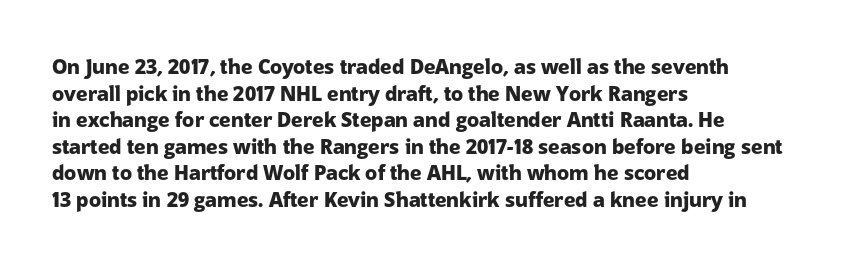
Q: Is the text bold? A: Yes.
Q: Is the text italic (slanted)? A: No, it is upright.
Q: Is the text underlined? A: No.
Q: How is the paragraph aligned? A: Left-aligned.
Q: Is the spacing between letters normal or unusually wide? A: Normal.
Q: Is the spacing between lines tight, normal or loose? A: Normal.
